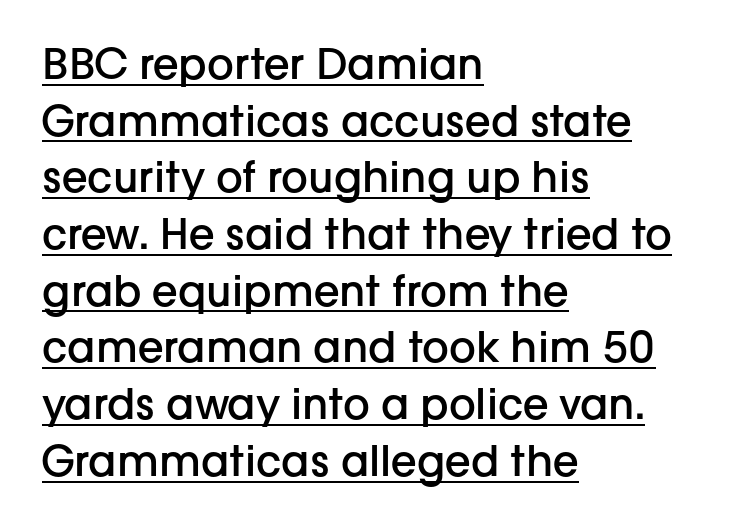
Left-aligned paragraph, ragged on the right. Bold? Not quite — semibold, heavier than regular but stopping short. Check the space under the baseline: a stroke is drawn there. This is roman type, the default non-slanted kind. Standard letterfit; no display-style spreading of the glyphs. Note the varied advance widths — an 'i' is clearly narrower than an 'm'.
